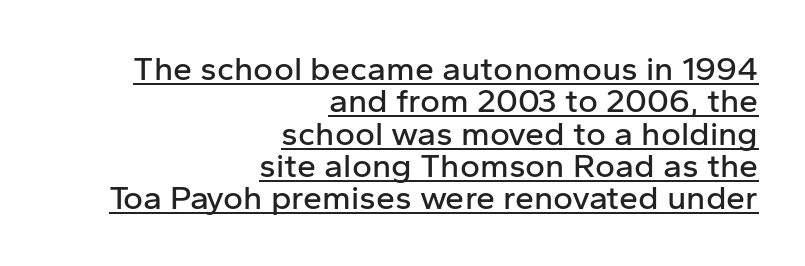
The image shows 34 px sans-serif type, upright; set right-aligned, tight line spacing (0.95x), normal letter spacing, underlined; low stroke contrast and a medium x-height.
